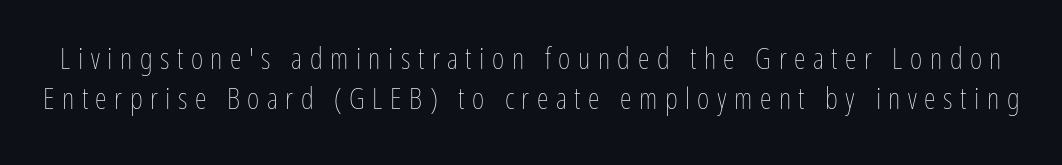
Q: Is the text bold? A: No.
Q: Is the text italic (slanted)? A: No, it is upright.
Q: Is the text underlined? A: No.
Q: Is the spacing between letters normal or unusually wide? A: Unusually wide.
Q: Is the spacing between lines tight, normal or loose? A: Normal.
Q: Width (condensed, normal, or wide)? A: Condensed.
Q: Stroke contrast? A: Low.
Q: x-height? A: Medium.
Q: Monospaced? A: No.
